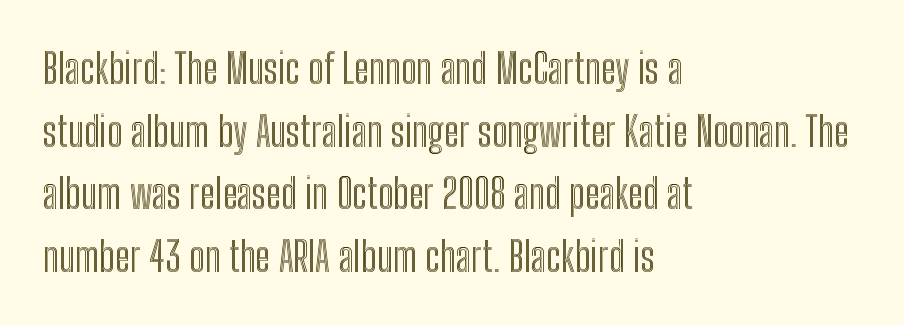
The image shows 41 px condensed type, upright; set left-aligned, normal line spacing (1.53x), normal letter spacing, not underlined; a medium x-height.
